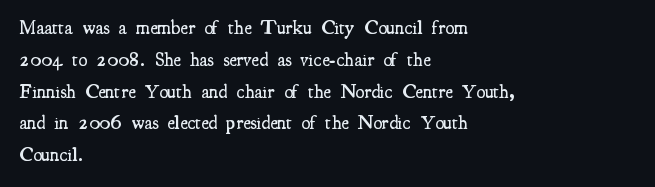
The image shows 20 px text type, upright; set left-aligned, normal line spacing (1.59x), normal letter spacing, not underlined.
